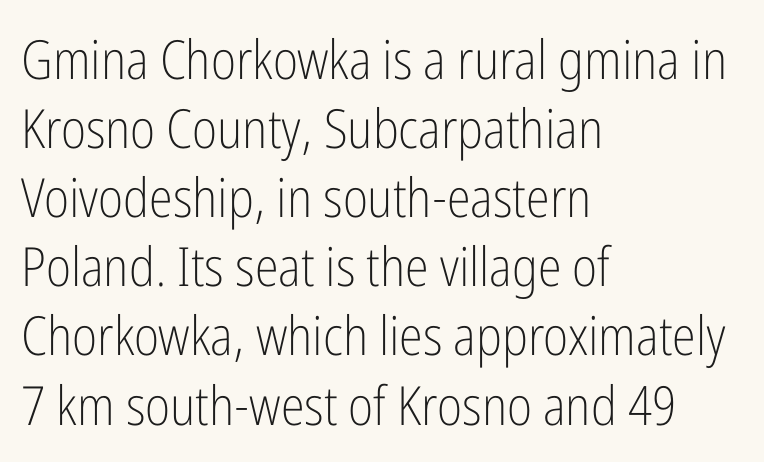
The baseline area is clear. The line-height multiplier appears to be the usual default. When letters stand straight like this, we call the style roman or upright. Observe the absence of serifs on each vertical stroke in this sample. Line beginnings align vertically; line endings do not. The type is set solid horizontally, with unmodified tracking.
